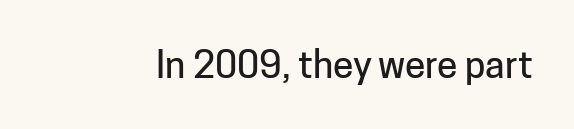
{"serif": "no", "italic": "no", "width": "normal", "stroke_contrast": "low", "x_height": "medium", "monospaced": "no", "underline": "no", "letter_spacing": "normal", "letter_spacing_em": 0.0, "glyph_px": 37}
